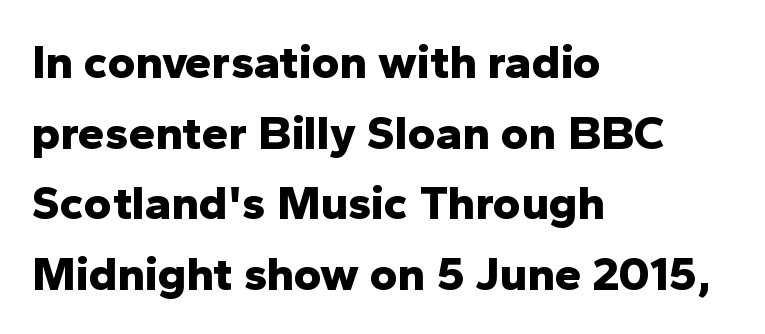
{"serif": "no", "italic": "no", "bold": "yes", "weight": "bold", "width": "normal", "stroke_contrast": "low", "x_height": "medium", "monospaced": "no", "underline": "no", "align": "left", "line_spacing": "normal", "line_spacing_ratio": 1.47, "letter_spacing": "normal", "letter_spacing_em": 0.0, "glyph_px": 48}
